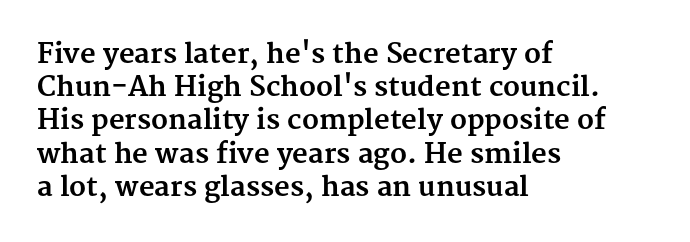
{"italic": "no", "bold": "yes", "underline": "no", "align": "left", "line_spacing_ratio": 1.23, "letter_spacing": "normal", "letter_spacing_em": 0.0, "glyph_px": 27}
